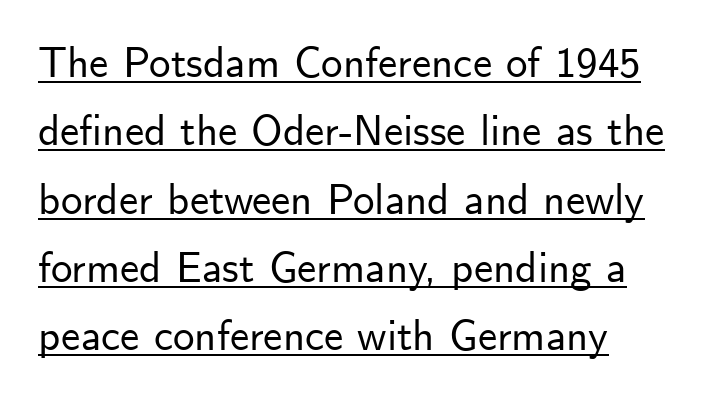
{"serif": "no", "italic": "no", "width": "normal", "stroke_contrast": "low", "x_height": "small", "monospaced": "no", "underline": "yes", "align": "left", "line_spacing": "normal", "line_spacing_ratio": 1.59, "letter_spacing": "normal", "letter_spacing_em": 0.0, "glyph_px": 43}
